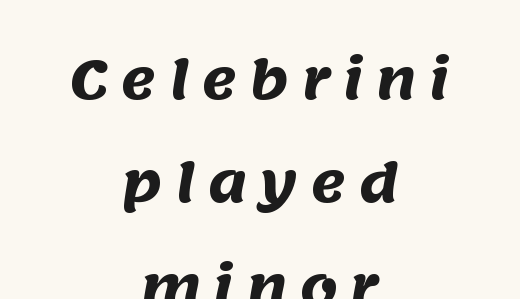
The image shows 53 px heavy sans-serif type; set centered, loose line spacing (1.95x), unusually wide letter spacing (+0.24 em), not underlined; medium stroke contrast and a large x-height.
